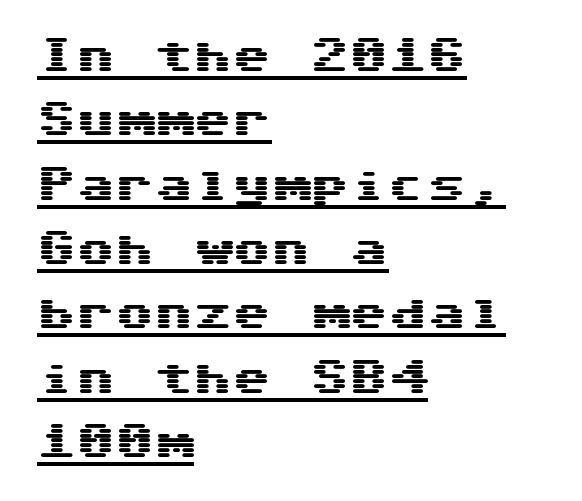
Each word holds together tightly as a unit, with standard inter-letter gaps. Think of a typewriter: that constant character pitch is what you see here. The line-height multiplier appears to be the usual default. The designer went with a sans here, leaving each stem footless.
